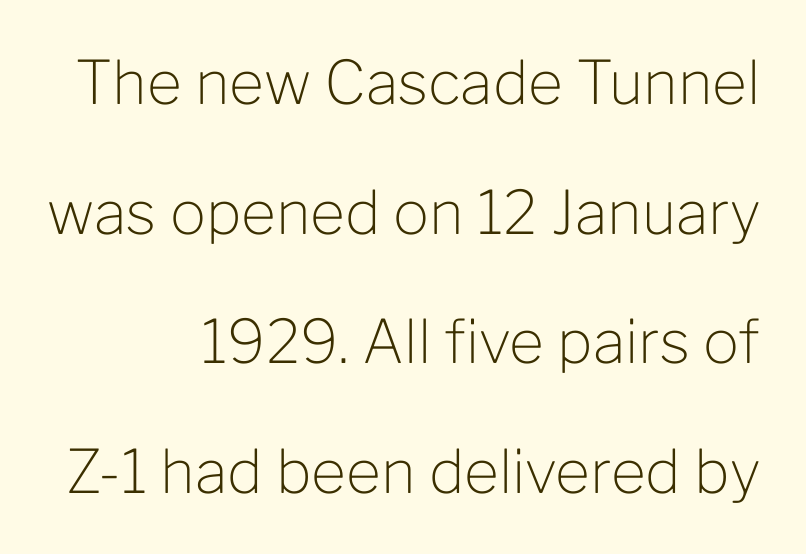
Q: Is the text bold? A: No.
Q: Is the text italic (slanted)? A: No, it is upright.
Q: Is the typeface a serif or a sans-serif typeface? A: Sans-serif.
Q: Is the text underlined? A: No.
Q: How is the paragraph aligned? A: Right-aligned.
Q: Is the spacing between letters normal or unusually wide? A: Normal.
Q: Is the spacing between lines tight, normal or loose? A: Loose.
Q: Width (condensed, normal, or wide)? A: Normal.
Q: Stroke contrast? A: Low.
Q: x-height? A: Medium.
Q: Monospaced? A: No.
